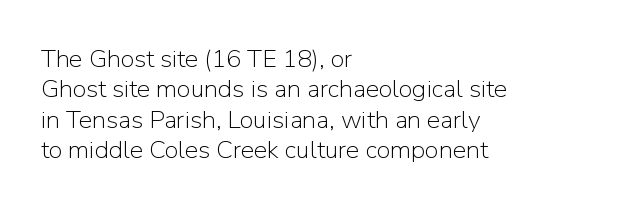
Nope, not italic — everything's standing straight. Only glyphs here, with clear space below each row. Leftover space on each line is placed entirely after the last word. The gaps between neighbouring characters are ordinary and unremarkable. A light-to-regular cut is what we see here.
